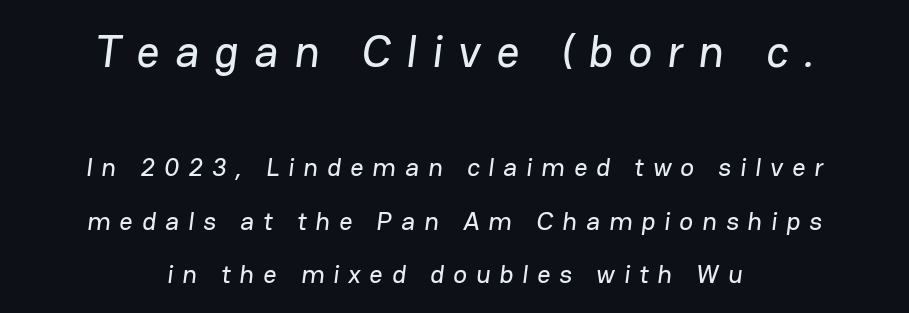
Q: Is the typeface a serif or a sans-serif typeface? A: Sans-serif.
Q: Is the text underlined? A: No.
Q: How is the paragraph aligned? A: Centered.
Q: Is the spacing between letters normal or unusually wide? A: Unusually wide.
Q: Is the spacing between lines tight, normal or loose? A: Loose.
Q: Which block of text is set in a larger size, the first (top) or the second (bottom)? A: The first (top) one.
Q: Width (condensed, normal, or wide)? A: Normal.
Q: Stroke contrast? A: Low.
Q: x-height? A: Medium.
Q: Monospaced? A: No.
